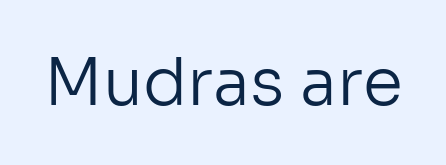
{"serif": "no", "italic": "no", "bold": "no", "weight": "regular", "width": "normal", "stroke_contrast": "low", "x_height": "medium", "monospaced": "no", "underline": "no", "letter_spacing": "normal", "letter_spacing_em": 0.0, "glyph_px": 65}
